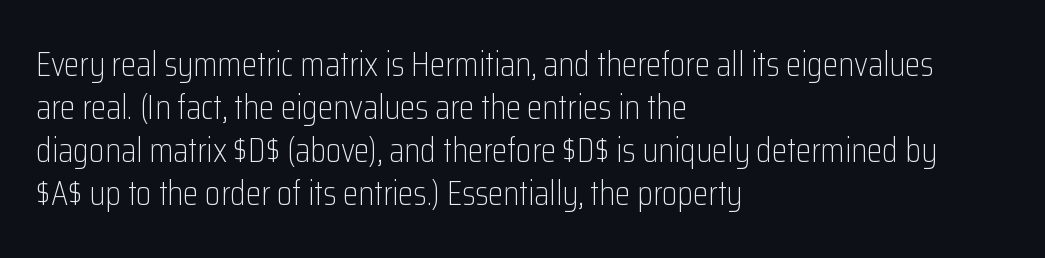
Where is the straight margin? On the left. Decoration check: the copy has no underline. Notice how the stems are strictly vertical — no italics here. Serif or sans? Sans — the stroke terminals are bare. Proportional: the letters do not fall into vertical columns.
